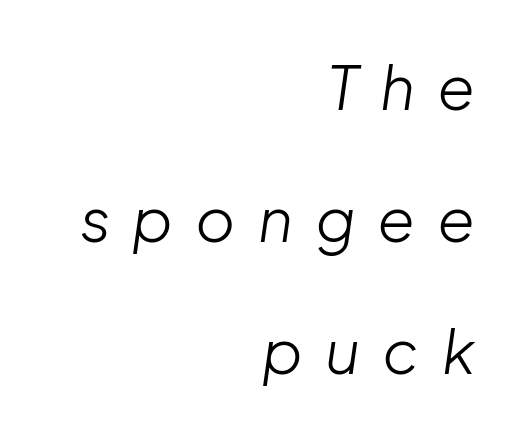
{"italic": "yes", "lean": "right", "slant_degrees": 8, "bold": "no", "weight": "light", "width": "normal", "stroke_contrast": "low", "x_height": "medium", "monospaced": "no", "underline": "no", "align": "right", "line_spacing": "loose", "line_spacing_ratio": 2.16, "letter_spacing": "wide", "letter_spacing_em": 0.36, "glyph_px": 61}
